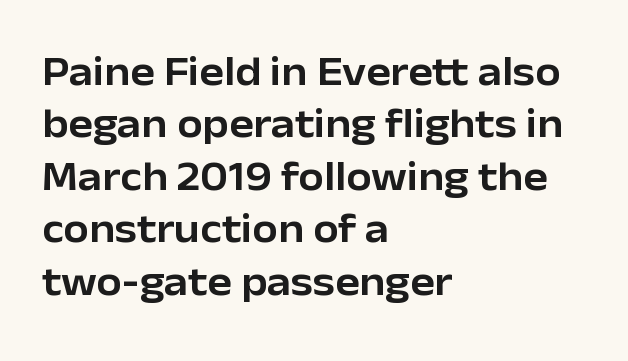
The image shows 41 px sans-serif type, upright; set left-aligned, normal line spacing (1.28x), normal letter spacing, not underlined; low stroke contrast and a medium x-height.
